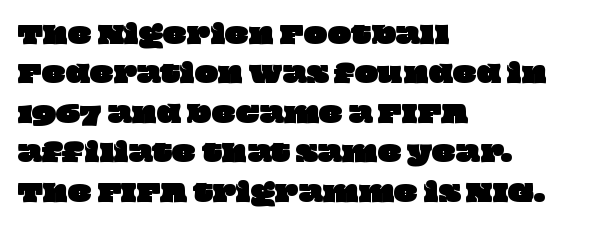
Q: Is the text underlined? A: No.
Q: How is the paragraph aligned? A: Left-aligned.
Q: Is the spacing between letters normal or unusually wide? A: Normal.
Q: Is the spacing between lines tight, normal or loose? A: Normal.
